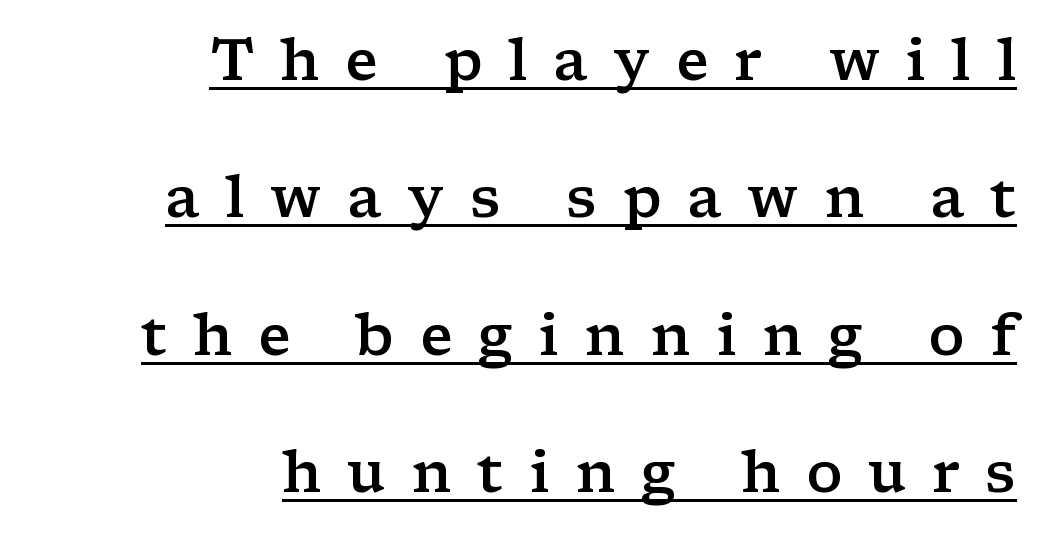
{"serif": "yes", "italic": "no", "bold": "semi", "weight": "semibold", "width": "wide", "stroke_contrast": "low", "x_height": "medium", "monospaced": "no", "underline": "yes", "align": "right", "line_spacing": "loose", "line_spacing_ratio": 2.41, "letter_spacing": "wide", "letter_spacing_em": 0.45, "glyph_px": 57}
